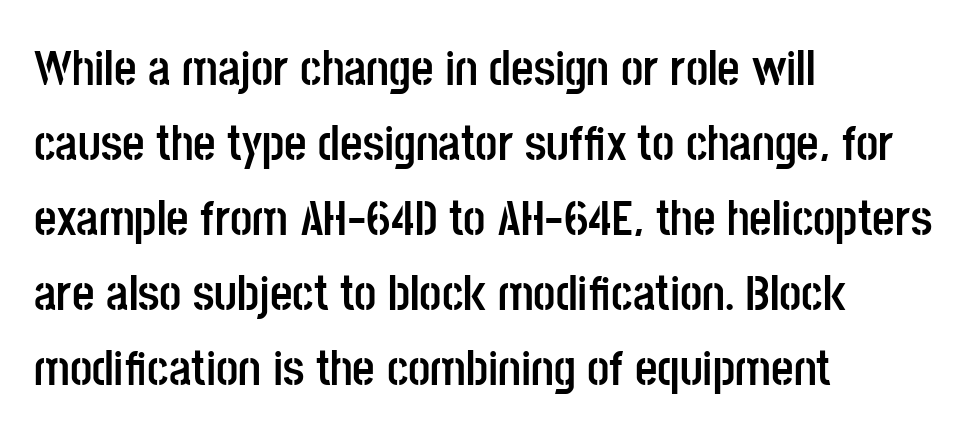
The image shows 49 px semibold, condensed sans-serif type, upright; set left-aligned, normal line spacing (1.53x), normal letter spacing, not underlined; low stroke contrast and a large x-height.
